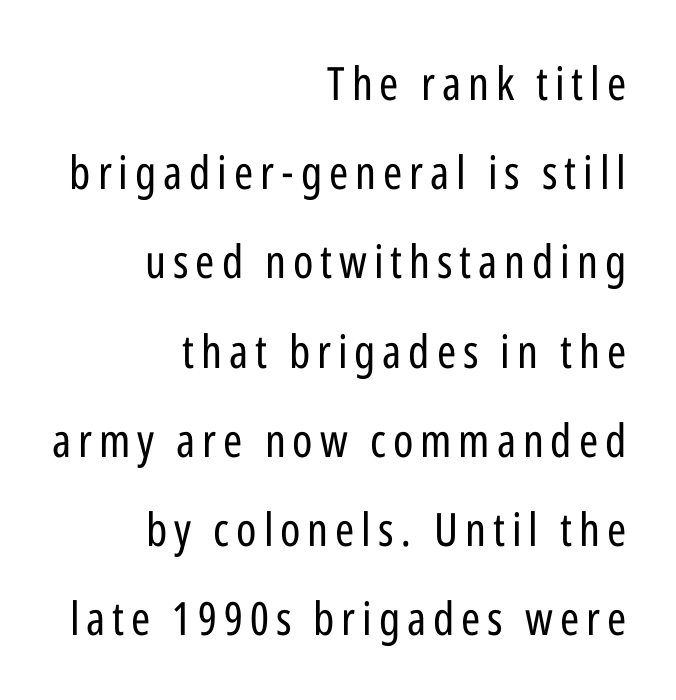
The image shows 46 px regular-weight, condensed sans-serif type, upright; set right-aligned, loose line spacing (1.94x), not underlined; low stroke contrast and a medium x-height.
